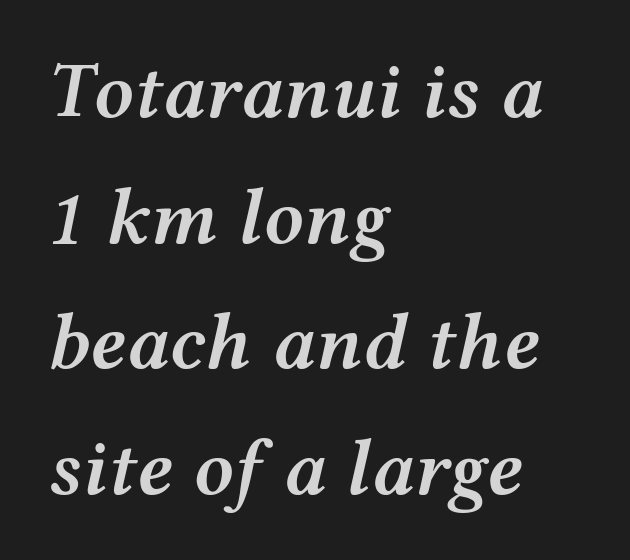
Descenders hang freely into open space. Leading: standard. Caption: semibold face, moderately heavy strokes. Compared with typical body copy, the letter spacing here is the same. Left-aligned paragraph, ragged on the right. Varying glyph widths throughout — classic text-font behaviour.
